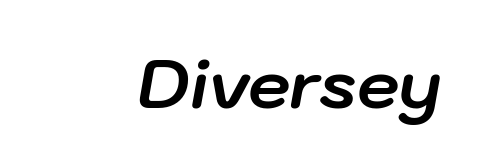
The image shows 68 px bold type, italic (leaning right); set normal letter spacing, not underlined; low stroke contrast and a medium x-height.
